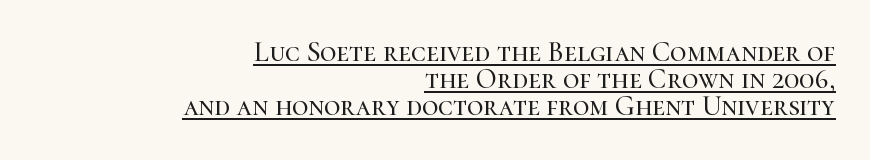
The image shows 28 px serif type, upright; set right-aligned, tight line spacing (0.97x), normal letter spacing, underlined; high stroke contrast and a medium x-height.
